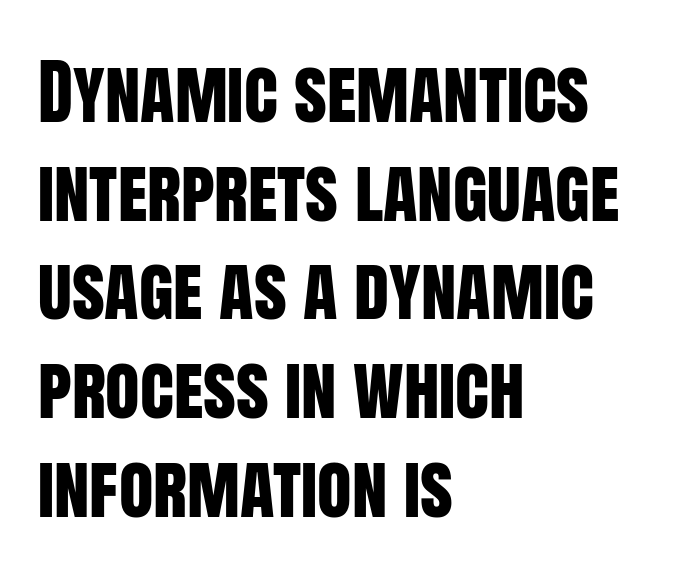
Does the leading feel generous? No, just average. Descender tails drop into unmarked territory. Every character sits straight up, as roman type does. Spacing verdict: proportional, widths tailored to each character. The passage shown has conventional tracking throughout. The rendering shows plain stroke endings on the letterforms — a sans-serif design.
